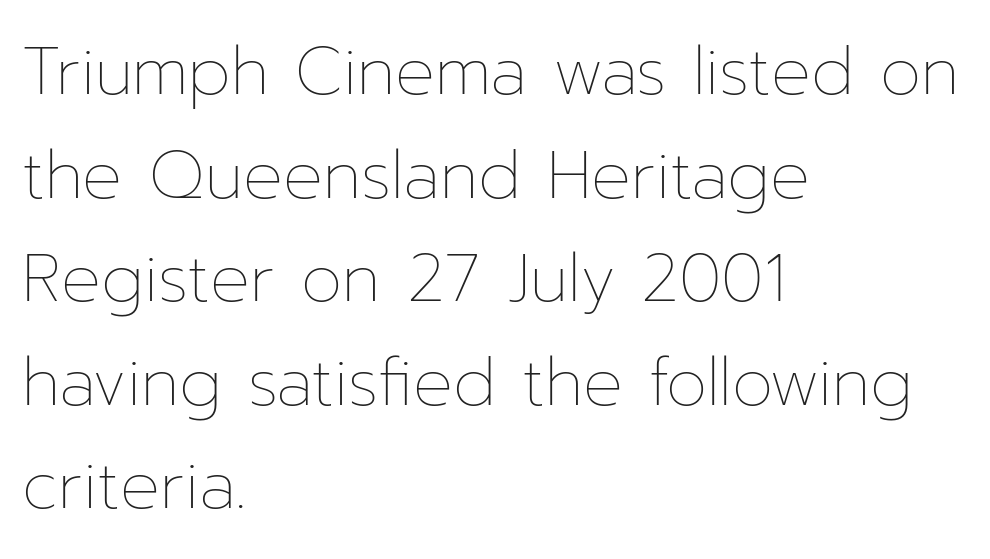
The paragraph shown leans on its left margin. Leading: standard. A quiet, ordinary-to-light weight characterises the typeface. The specimen omits any rule beneath the text block's lines. Here the designer chose a conventional face with non-uniform glyph widths.
